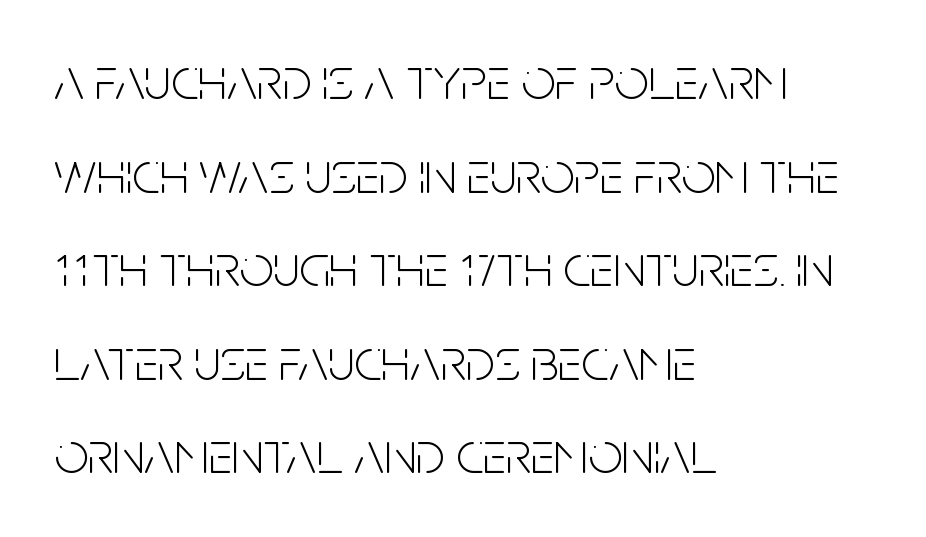
You could not count columns in this text — the font is proportionally spaced. The words here are not underlined. Standard letterfit; no display-style spreading of the glyphs. The letters look calm and open, with moderate or lighter stems. Observe the absence of serifs on each vertical stroke in this sample. In terms of posture, this sample is upright.
